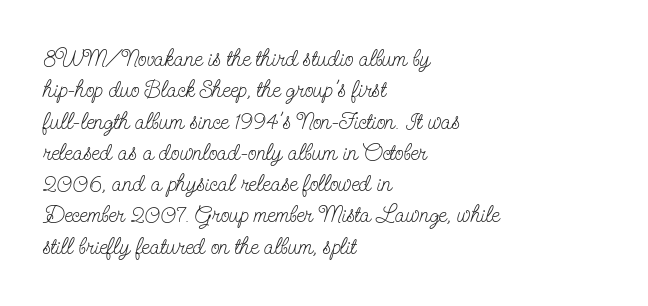
Q: Is the text bold? A: No.
Q: Is the text italic (slanted)? A: Yes.
Q: Is the text underlined? A: No.
Q: How is the paragraph aligned? A: Left-aligned.
Q: Is the spacing between letters normal or unusually wide? A: Normal.
Q: Is the spacing between lines tight, normal or loose? A: Normal.
